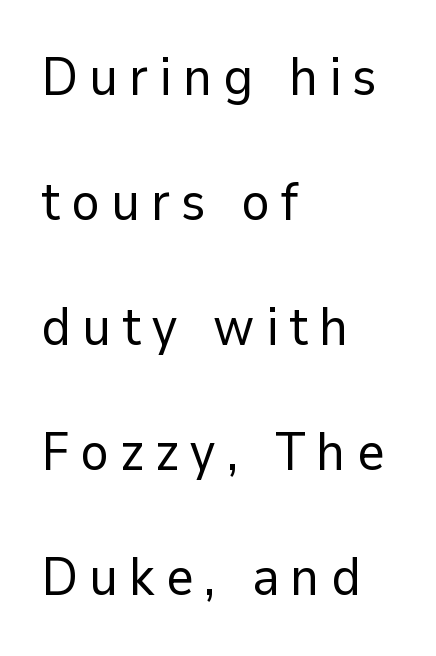
The image shows 53 px regular-weight sans-serif type, upright; set left-aligned, loose line spacing (2.36x), unusually wide letter spacing (+0.21 em), not underlined; low stroke contrast and a medium x-height.
